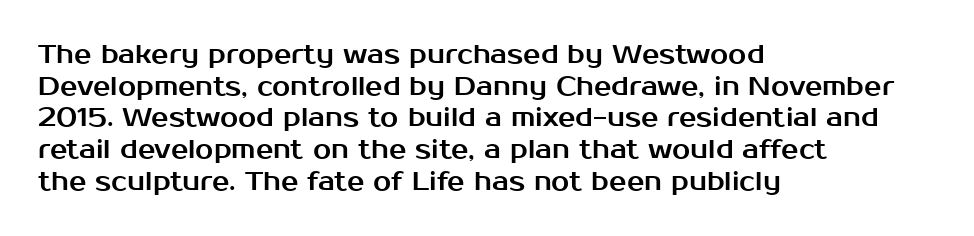
Q: Is the text italic (slanted)? A: No, it is upright.
Q: Is the text underlined? A: No.
Q: How is the paragraph aligned? A: Left-aligned.
Q: Is the spacing between letters normal or unusually wide? A: Normal.
